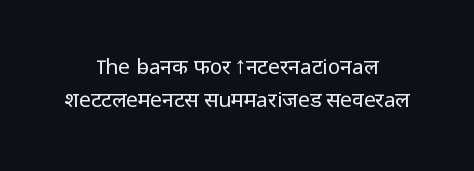
The letters stand straight up with perfectly vertical stems. Honestly, there is no underline to notice here at all. Nobody touched the tracking dial on this one. No letter is thick-stroked: the sample isn't bold. Neither beginnings nor endings align; midpoints do.
